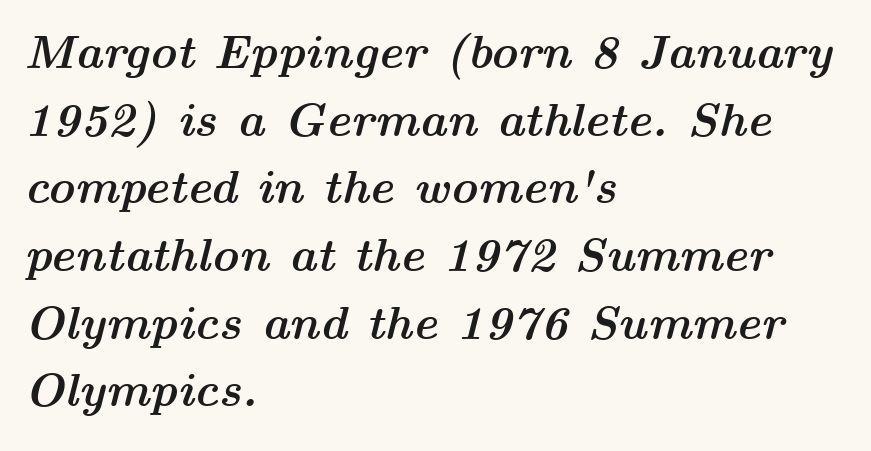
Q: Is the text bold? A: Yes.
Q: Is the text italic (slanted)? A: Yes, it leans right by about 14 degrees.
Q: Is the text underlined? A: No.
Q: How is the paragraph aligned? A: Left-aligned.
Q: Is the spacing between letters normal or unusually wide? A: Normal.
Q: Is the spacing between lines tight, normal or loose? A: Normal.
Q: Width (condensed, normal, or wide)? A: Wide.
Q: Stroke contrast? A: Medium.
Q: x-height? A: Medium.
Q: Monospaced? A: No.
